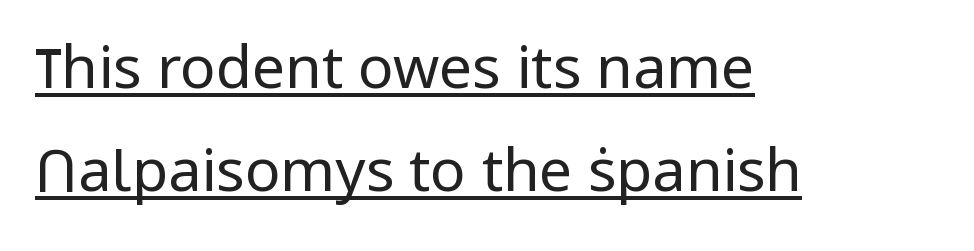
The rendering uses natural spacing where letterforms have individual widths. Does the lettering tilt? It doesn't — this is upright. You could call the tracking neutral — neither tight nor loose. Left-aligned paragraph, ragged on the right.
